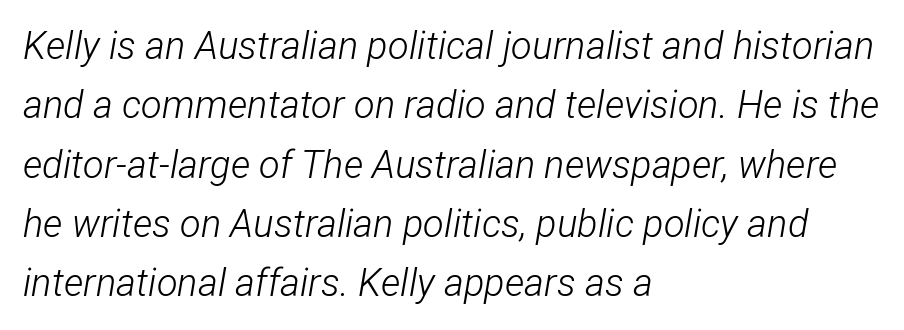
{"italic": "yes", "lean": "right", "slant_degrees": 12, "bold": "no", "weight": "light", "width": "condensed", "stroke_contrast": "low", "x_height": "medium", "monospaced": "no", "underline": "no", "align": "left", "line_spacing": "normal", "line_spacing_ratio": 1.56, "letter_spacing": "normal", "letter_spacing_em": 0.0, "glyph_px": 38}
